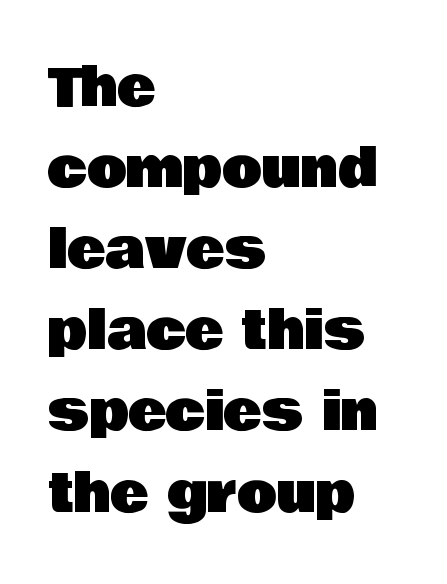
The image shows 52 px sans-serif type, upright; set left-aligned, normal line spacing (1.56x), normal letter spacing, not underlined; low stroke contrast and a large x-height.
